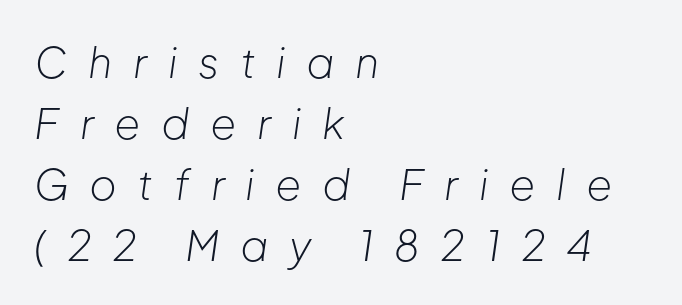
Looking at the ascenders, they clearly lean. This rendering uses left alignment, leaving the right contour irregular. Note the varied advance widths — an 'i' is clearly narrower than an 'm'. The font sits on the lighter half of the weight spectrum, regular included. Letter spacing: wide.
